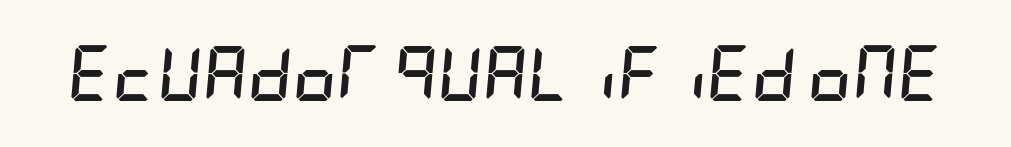
The image shows 55 px semibold, condensed type, italic (leaning right); set normal letter spacing, not underlined; low stroke contrast and a large x-height.
